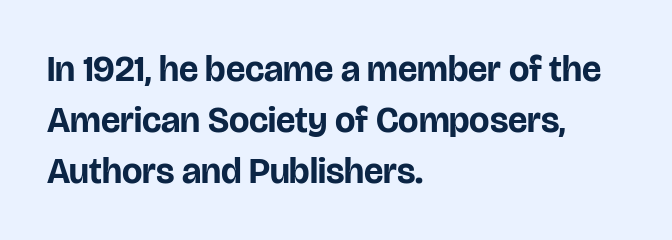
Q: Is the text bold? A: Yes.
Q: Is the text italic (slanted)? A: No, it is upright.
Q: Is the typeface a serif or a sans-serif typeface? A: Sans-serif.
Q: Is the text underlined? A: No.
Q: How is the paragraph aligned? A: Left-aligned.
Q: Is the spacing between letters normal or unusually wide? A: Normal.
Q: Is the spacing between lines tight, normal or loose? A: Normal.
Q: Width (condensed, normal, or wide)? A: Normal.
Q: Stroke contrast? A: Low.
Q: x-height? A: Large.
Q: Monospaced? A: No.
